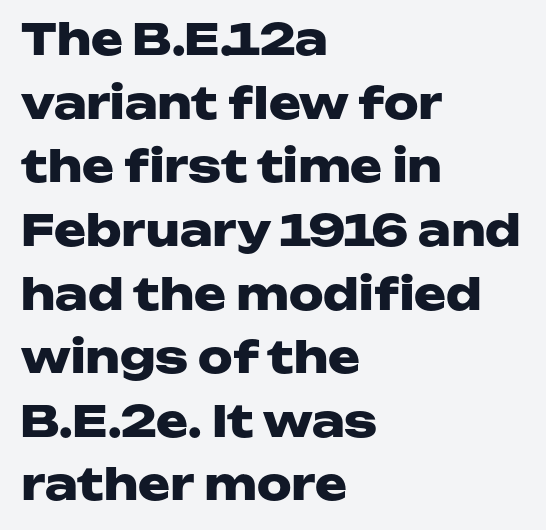
{"serif": "no", "italic": "no", "bold": "yes", "weight": "heavy", "width": "wide", "stroke_contrast": "low", "x_height": "medium", "monospaced": "no", "underline": "no", "align": "left", "line_spacing": "normal", "line_spacing_ratio": 1.48, "letter_spacing": "normal", "letter_spacing_em": 0.0, "glyph_px": 43}
